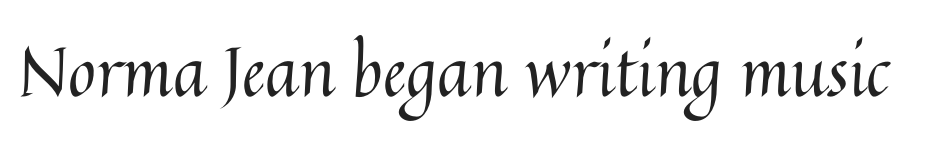
Q: Is the text bold? A: No.
Q: Is the text underlined? A: No.
Q: Is the spacing between letters normal or unusually wide? A: Normal.
Q: Width (condensed, normal, or wide)? A: Normal.
Q: Stroke contrast? A: Medium.
Q: x-height? A: Medium.
Q: Monospaced? A: No.
